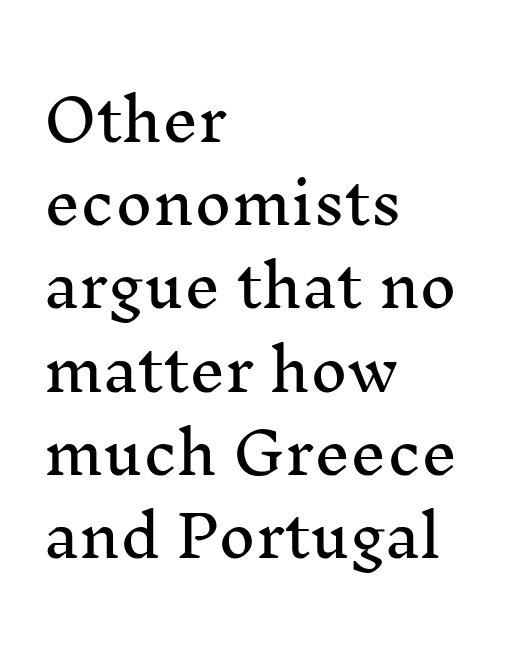
Q: Is the text italic (slanted)? A: No, it is upright.
Q: Is the typeface a serif or a sans-serif typeface? A: Serif.
Q: Is the text underlined? A: No.
Q: How is the paragraph aligned? A: Left-aligned.
Q: Is the spacing between letters normal or unusually wide? A: Normal.
Q: Is the spacing between lines tight, normal or loose? A: Normal.
Q: Width (condensed, normal, or wide)? A: Normal.
Q: Stroke contrast? A: Medium.
Q: x-height? A: Medium.
Q: Monospaced? A: No.
